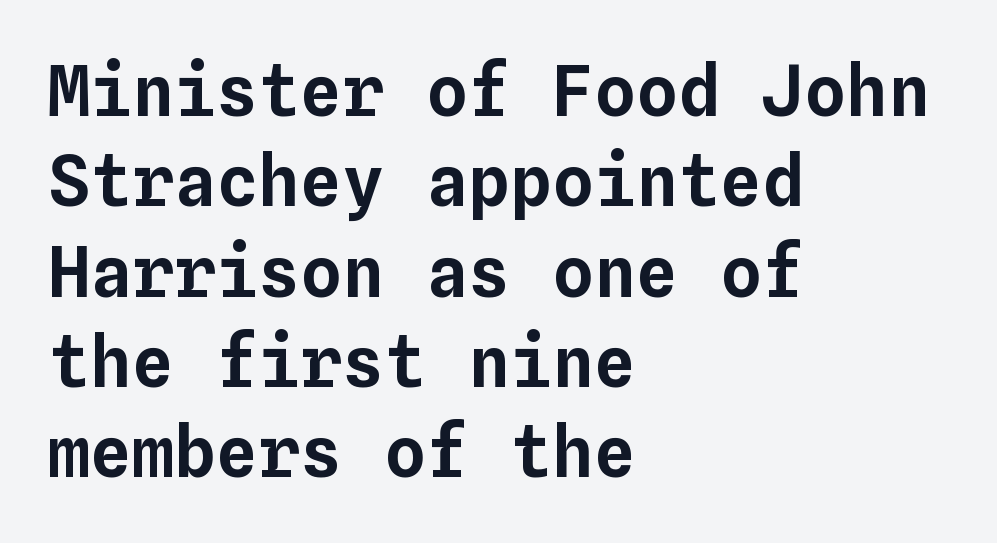
Caption: standard tracking, unaltered. Horizontal bands of white between lines are of average thickness. Looks like terminal output: every glyph gets an equal slot. Posture: straight, roman, zero tilt.
